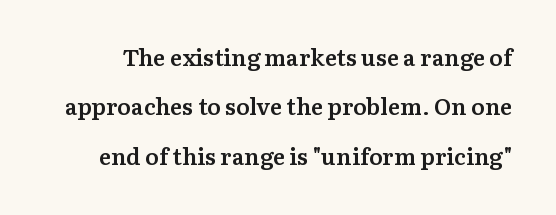
Q: Is the text bold? A: Semi-bold.
Q: Is the text italic (slanted)? A: No, it is upright.
Q: Is the text underlined? A: No.
Q: Is the spacing between letters normal or unusually wide? A: Normal.
Q: Is the spacing between lines tight, normal or loose? A: Loose.
